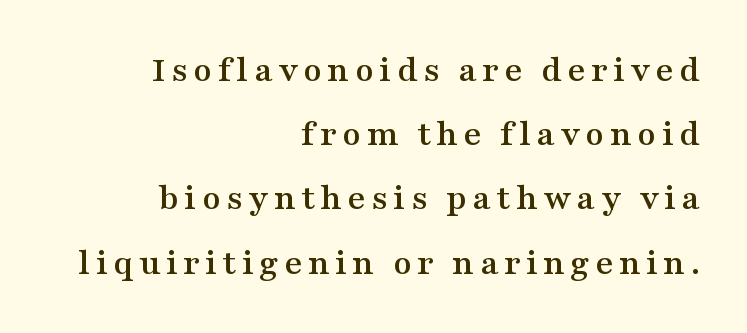
The image shows 38 px wide serif type, upright; set right-aligned, normal line spacing (1.69x), not underlined; medium stroke contrast and a medium x-height.
